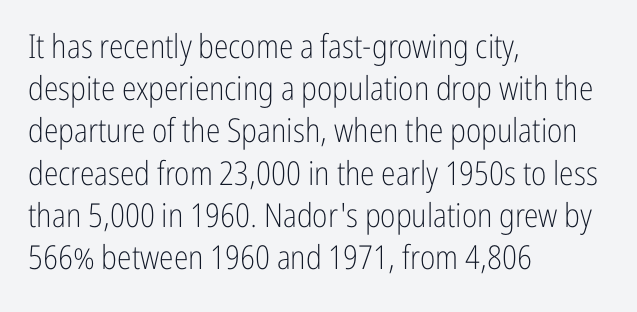
Stroke mass is kept to a normal reading level or below. Does the lettering tilt? It doesn't — this is upright. The type is set solid horizontally, with unmodified tracking. Typeset ragged right — the left edge is the straight one. Compared with typical paragraphs, the rows here are spaced about the same. Nobody drew a line under any word here.
